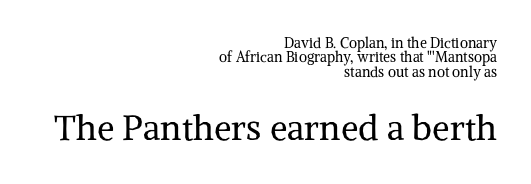
Whoever set this made the second block the dominant, larger element. A bare baseline throughout the passage. Think of a printed novel: that variable character pitch is what you see here. The glyphs in this specimen are seriffed. Horizontally, the lines are justified to the trailing edge only. These lines huddle together more closely than default settings would place them.
